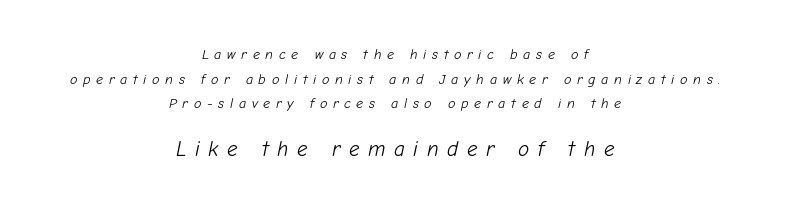
The image shows 21 px text type, italic (leaning right); set centered, line spacing 1.76x, unusually wide letter spacing (+0.41 em), not underlined; the second (bottom) block is 1.5x larger.
